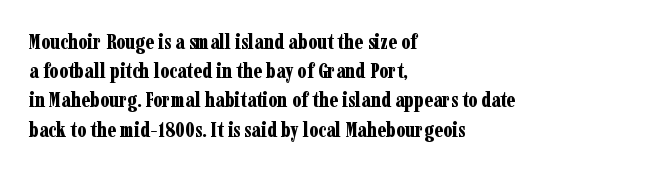
{"italic": "no", "bold": "yes", "underline": "no", "align": "left", "line_spacing": "normal", "line_spacing_ratio": 1.39, "letter_spacing": "normal", "letter_spacing_em": 0.0, "glyph_px": 21}
